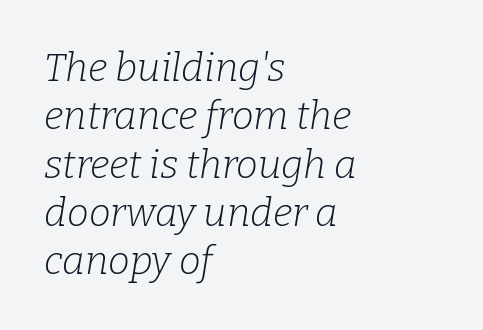
Q: Is the text bold? A: No.
Q: Is the text italic (slanted)? A: Yes, it leans right by about 9 degrees.
Q: Is the typeface a serif or a sans-serif typeface? A: Serif.
Q: Is the text underlined? A: No.
Q: How is the paragraph aligned? A: Left-aligned.
Q: Is the spacing between letters normal or unusually wide? A: Normal.
Q: Width (condensed, normal, or wide)? A: Normal.
Q: Stroke contrast? A: Low.
Q: x-height? A: Medium.
Q: Monospaced? A: No.
